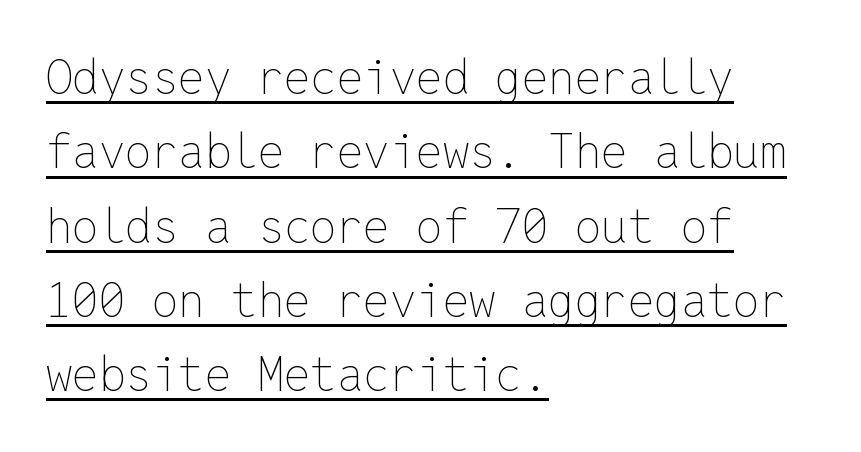
{"italic": "no", "bold": "no", "weight": "thin", "width": "normal", "stroke_contrast": "low", "x_height": "medium", "monospaced": "yes", "underline": "yes", "align": "left", "line_spacing": "normal", "line_spacing_ratio": 1.58, "letter_spacing": "normal", "letter_spacing_em": 0.0, "glyph_px": 47}
